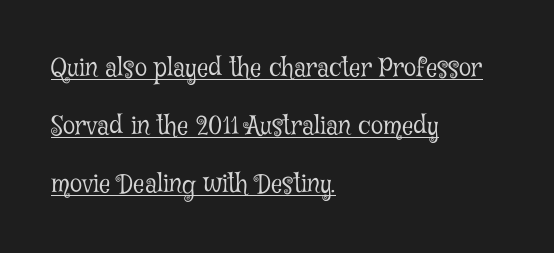
The image shows 25 px text type, upright; set left-aligned, loose line spacing (2.32x), normal letter spacing, underlined.
